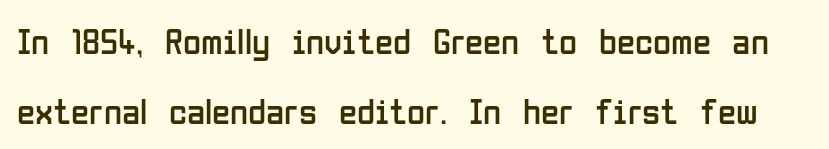
These lines are rendered in a variable-pitch font. Caption: standard tracking, unaltered. The words here are not underlined. Tall strokes in this sample are plumb rather than angled.
